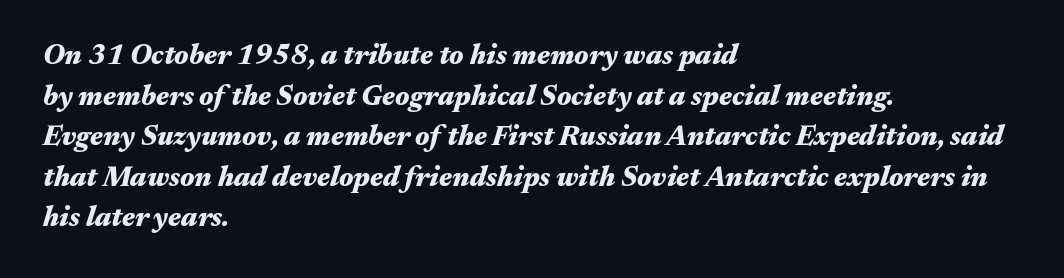
Where is the straight margin? On the left. Yep, that's italic — everything's leaning. The leading is moderate, giving the passage an even texture. Glyph-to-glyph distance matches everyday printed text. You could not count columns in this text — the font is proportionally spaced. Bare-footed words on every line.
